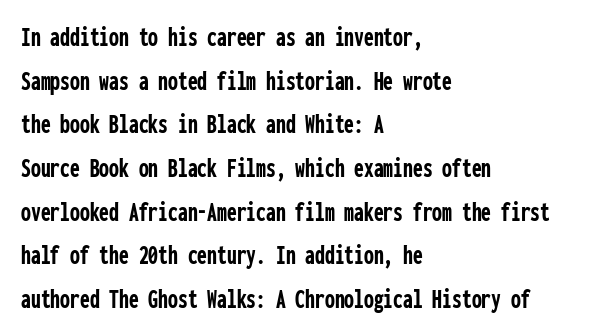
Q: Is the text bold? A: Yes.
Q: Is the text italic (slanted)? A: No, it is upright.
Q: Is the typeface a serif or a sans-serif typeface? A: Sans-serif.
Q: Is the text underlined? A: No.
Q: How is the paragraph aligned? A: Left-aligned.
Q: Is the spacing between letters normal or unusually wide? A: Normal.
Q: Is the spacing between lines tight, normal or loose? A: Normal.
Q: Width (condensed, normal, or wide)? A: Condensed.
Q: Stroke contrast? A: Low.
Q: x-height? A: Medium.
Q: Monospaced? A: Yes.
